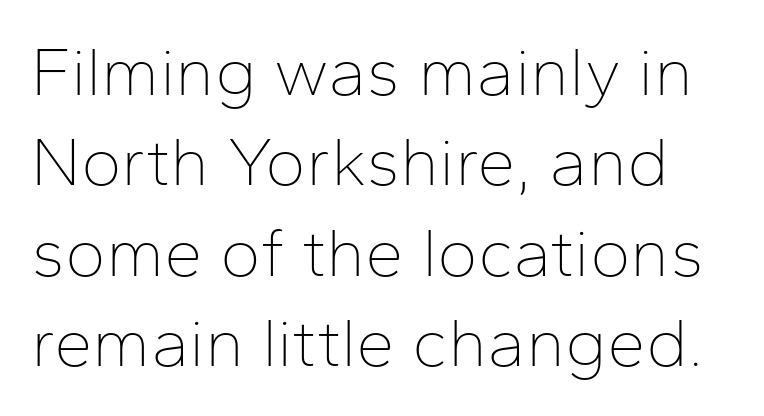
The image shows 69 px thin sans-serif type, upright; set normal line spacing (1.31x), normal letter spacing, not underlined; low stroke contrast and a medium x-height.
